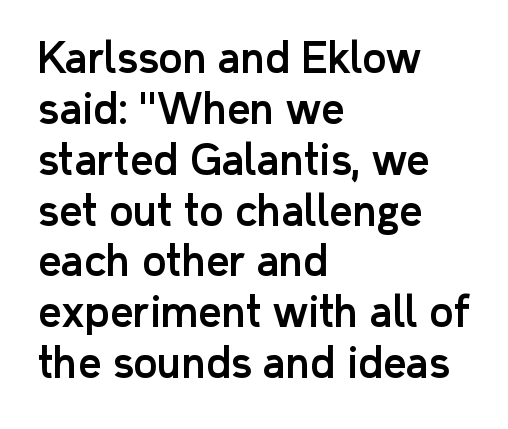
The image shows 41 px sans-serif type, upright; set left-aligned, line spacing 1.24x, normal letter spacing, not underlined; low stroke contrast and a medium x-height.
